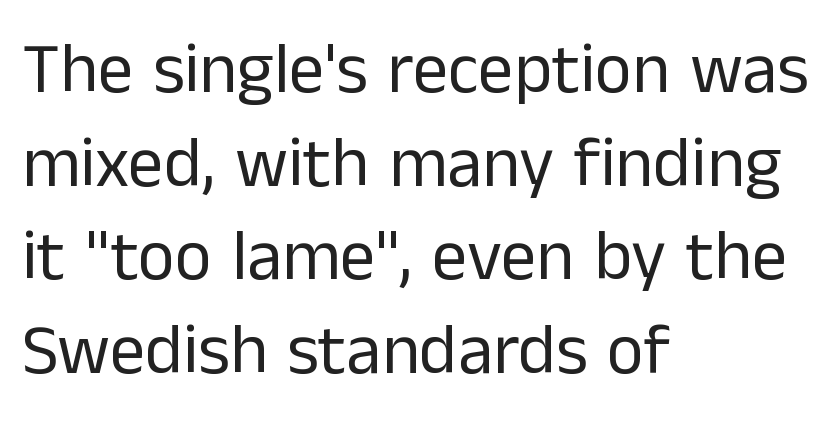
Q: Is the text bold? A: No.
Q: Is the text italic (slanted)? A: No, it is upright.
Q: Is the typeface a serif or a sans-serif typeface? A: Sans-serif.
Q: Is the text underlined? A: No.
Q: How is the paragraph aligned? A: Left-aligned.
Q: Is the spacing between letters normal or unusually wide? A: Normal.
Q: Is the spacing between lines tight, normal or loose? A: Normal.
Q: Width (condensed, normal, or wide)? A: Normal.
Q: Stroke contrast? A: Low.
Q: x-height? A: Medium.
Q: Monospaced? A: No.
